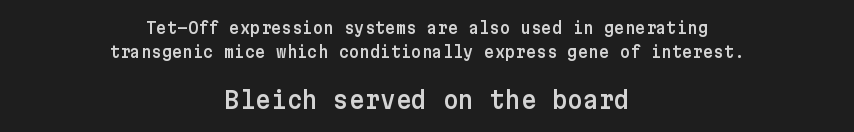
Q: Is the text italic (slanted)? A: No, it is upright.
Q: Is the text underlined? A: No.
Q: How is the paragraph aligned? A: Centered.
Q: Is the spacing between letters normal or unusually wide? A: Normal.
Q: Is the spacing between lines tight, normal or loose? A: Normal.
Q: Which block of text is set in a larger size, the first (top) or the second (bottom)? A: The second (bottom) one.
